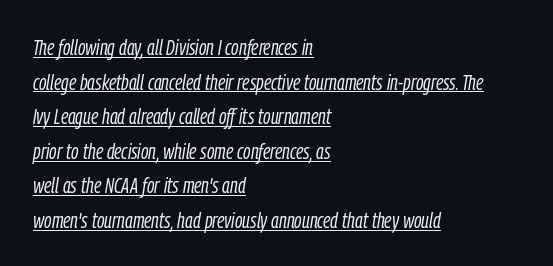
{"italic": "yes", "lean": "right", "slant_degrees": 9, "bold": "no", "underline": "yes", "align": "left", "line_spacing": "normal", "line_spacing_ratio": 1.57, "letter_spacing": "normal", "letter_spacing_em": 0.0, "glyph_px": 22}
